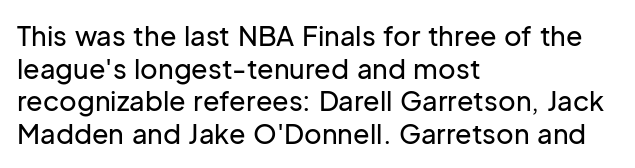
Words float on clear page, feet unadorned. Words appear dense and cohesive because spacing is normal. The lettering holds an erect, upright posture throughout. If you drew a ruler down the left edge, every line would touch it.
